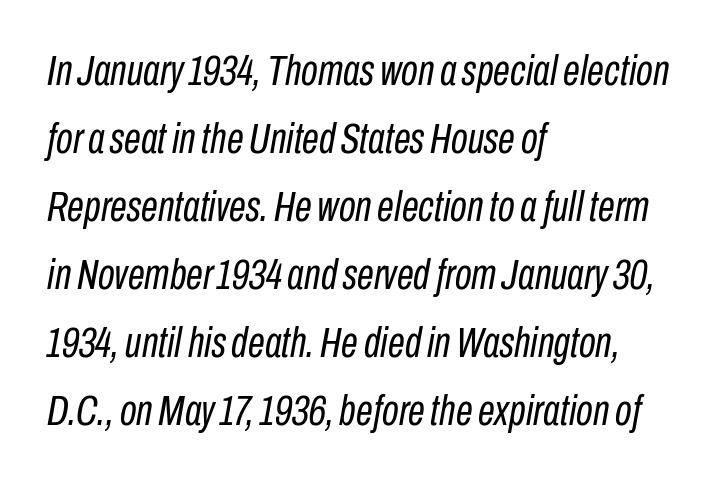
The image shows 43 px regular-weight, condensed type, italic (leaning right); set left-aligned, normal line spacing (1.58x), normal letter spacing, not underlined; low stroke contrast and a medium x-height.
